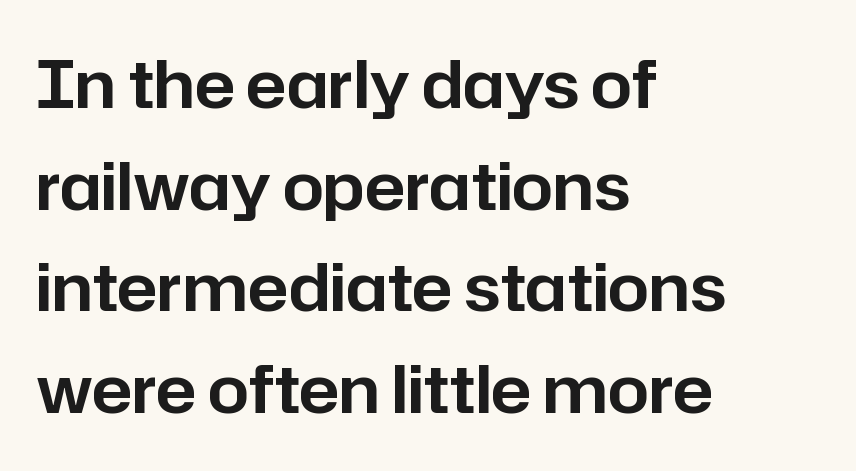
Casual observation: everything's shoved over to the left. A clean baseline with only descenders dipping below it. You could not count columns in this text — the font is proportionally spaced. If you drew a line through each stem, it would be perfectly vertical.
